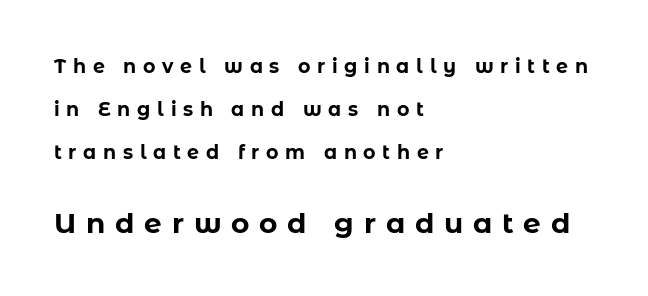
These lines have a slow, spaced-out rhythm from letter to letter. The face used here is proportionally spaced, like ordinary book or web type. The specimen omits any rule beneath the text block's lines. Type style note: lacks serifs. Here the second block reads like a headline and the first like body copy.
